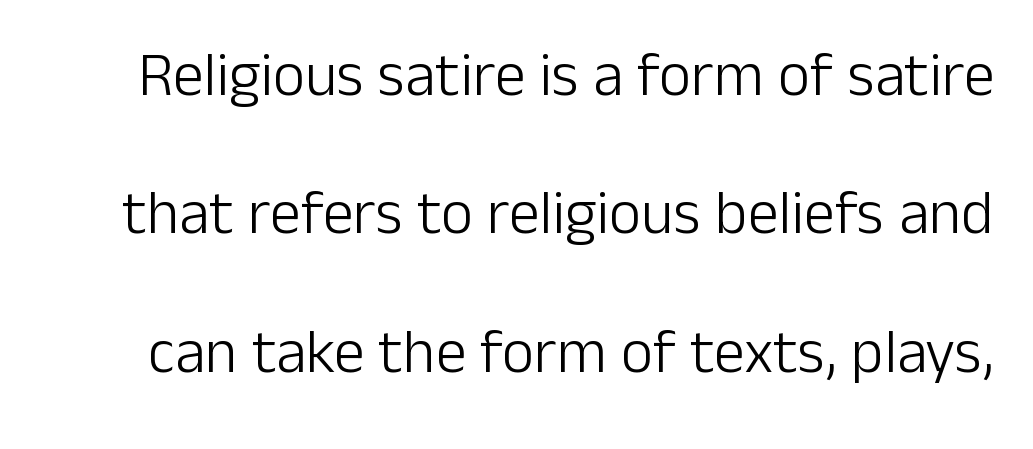
The image shows 62 px light sans-serif type, upright; set loose line spacing (2.23x), normal letter spacing, not underlined; low stroke contrast and a medium x-height.
